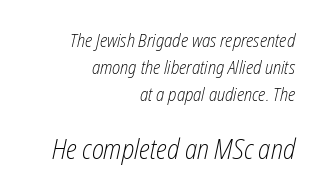
The block sitting lower on the canvas is the one with enlarged characters. Notice how descenders clear the ascenders below comfortably — that's standard leading. Weight: in the light-to-regular range. What stands out about the letter spacing? Nothing — it is the standard amount. Compared with ordinary roman type, these characters are visibly tilted. Descenders are the only things crossing below the line.
